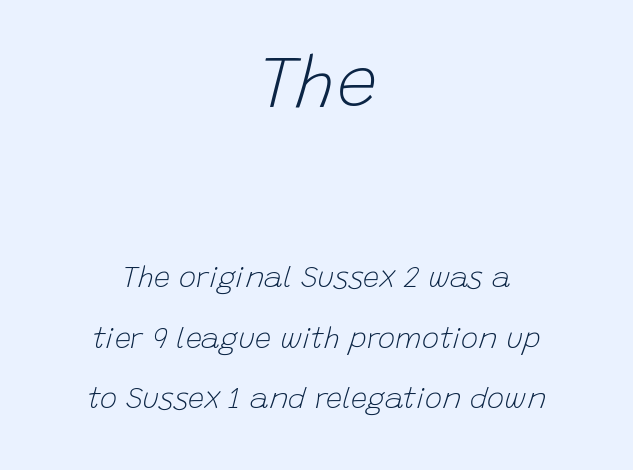
{"italic": "yes", "lean": "right", "slant_degrees": 15, "bold": "no", "weight": "light", "width": "normal", "stroke_contrast": "low", "x_height": "large", "monospaced": "no", "underline": "no", "align": "center", "line_spacing": "loose", "line_spacing_ratio": 2.1, "letter_spacing": "normal", "letter_spacing_em": 0.0, "larger_block": "first", "size_ratio": 2.52, "glyph_px": 73}
